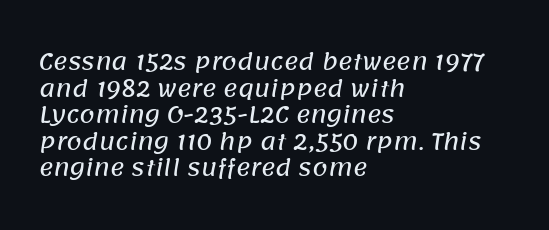
{"underline": "no", "align": "left", "line_spacing_ratio": 1.21, "letter_spacing": "normal", "letter_spacing_em": 0.0, "glyph_px": 22}
